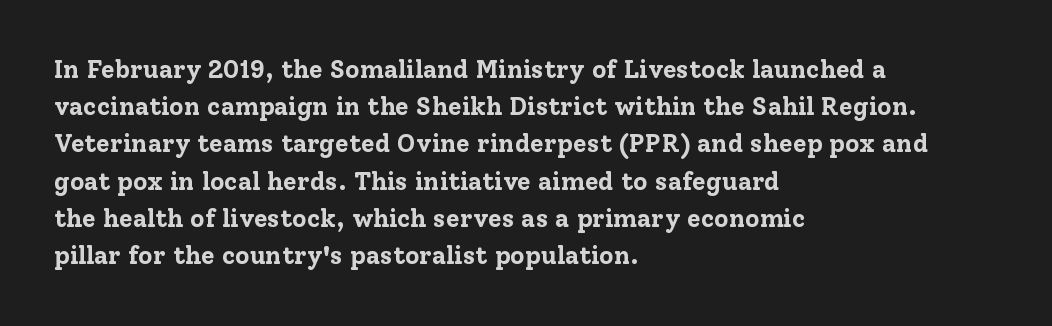
Italic: no, the glyphs are upright roman. Weight: bold. A typesetter would call this zero additional tracking. Does the copy run flush right? No — it runs flush left. In terms of leading, this rendering sits right in the middle. Quick note: underline off.
